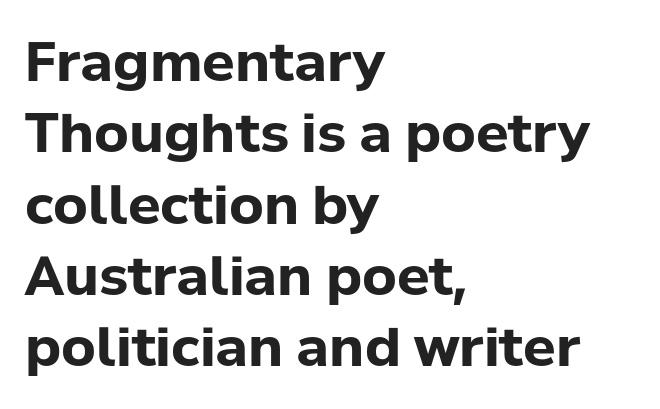
Q: Is the text bold? A: Yes.
Q: Is the text italic (slanted)? A: No, it is upright.
Q: Is the typeface a serif or a sans-serif typeface? A: Sans-serif.
Q: Is the text underlined? A: No.
Q: How is the paragraph aligned? A: Left-aligned.
Q: Is the spacing between letters normal or unusually wide? A: Normal.
Q: Is the spacing between lines tight, normal or loose? A: Normal.
Q: Width (condensed, normal, or wide)? A: Normal.
Q: Stroke contrast? A: Low.
Q: x-height? A: Medium.
Q: Monospaced? A: No.
